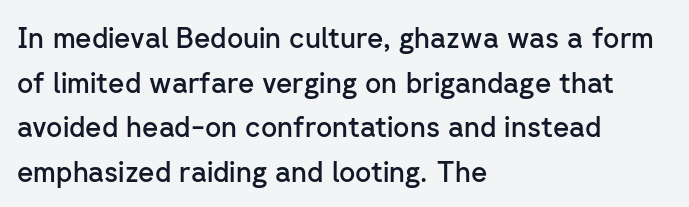
Proportional: the letters do not fall into vertical columns. The letters carry no serifs — their stems end cleanly without finishing strokes. The area under the type is left untouched. When letters stand straight like this, we call the style roman or upright. Caption: multi-line text, flush left, ragged right.
